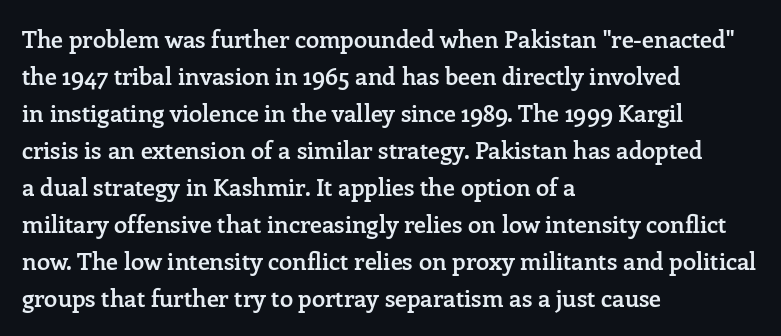
Q: Is the text bold? A: Semi-bold.
Q: Is the text italic (slanted)? A: No, it is upright.
Q: Is the text underlined? A: No.
Q: How is the paragraph aligned? A: Left-aligned.
Q: Is the spacing between letters normal or unusually wide? A: Normal.
Q: Is the spacing between lines tight, normal or loose? A: Normal.
